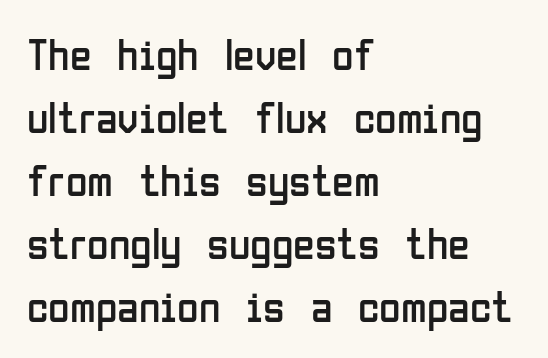
{"serif": "no", "italic": "no", "bold": "no", "weight": "regular", "width": "condensed", "stroke_contrast": "low", "x_height": "medium", "monospaced": "no", "underline": "no", "align": "left", "line_spacing": "normal", "line_spacing_ratio": 1.43, "letter_spacing": "normal", "letter_spacing_em": 0.0, "glyph_px": 44}
